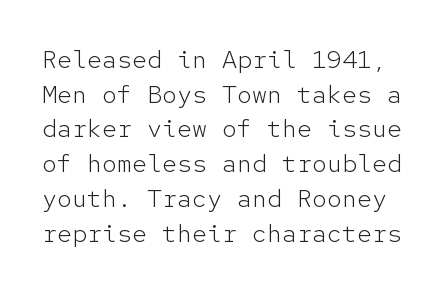
{"italic": "no", "bold": "no", "underline": "no", "line_spacing": "normal", "line_spacing_ratio": 1.39, "letter_spacing": "normal", "letter_spacing_em": 0.0, "glyph_px": 25}
